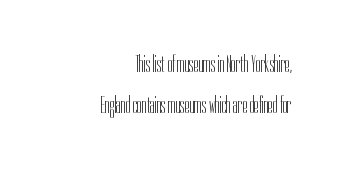
{"italic": "no", "bold": "no", "underline": "no", "align": "right", "line_spacing_ratio": 1.72, "letter_spacing": "normal", "letter_spacing_em": 0.0, "glyph_px": 24}
